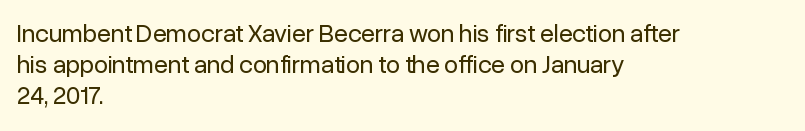
The image shows 25 px text type, upright; set left-aligned, normal line spacing (1.25x), normal letter spacing, not underlined.
